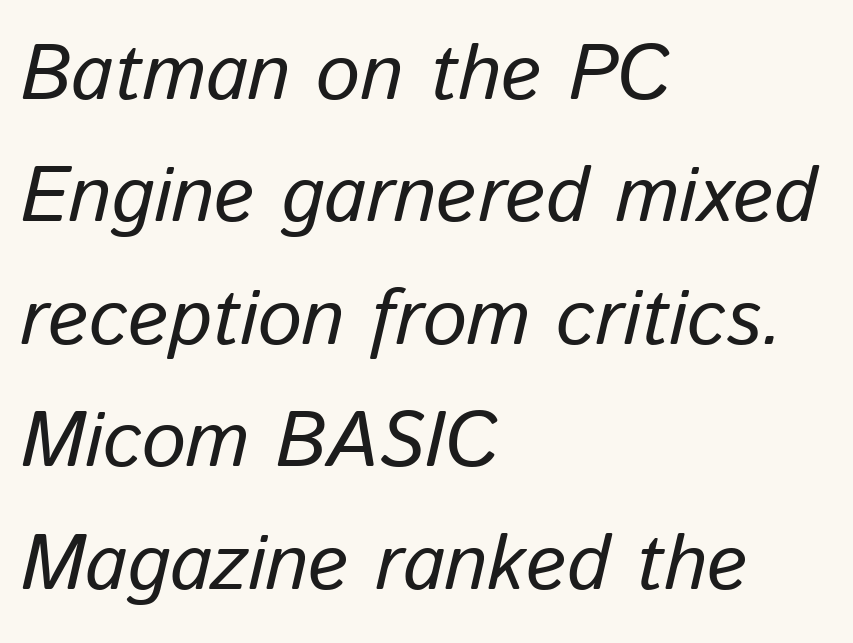
The image shows 78 px regular-weight type, italic (leaning right); set left-aligned, normal line spacing (1.57x), normal letter spacing, not underlined; low stroke contrast and a medium x-height.
